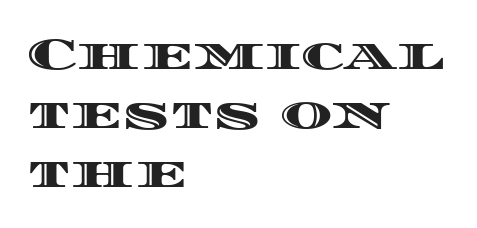
Q: Is the text italic (slanted)? A: No, it is upright.
Q: Is the text underlined? A: No.
Q: How is the paragraph aligned? A: Left-aligned.
Q: Is the spacing between letters normal or unusually wide? A: Normal.
Q: Is the spacing between lines tight, normal or loose? A: Normal.
Q: Width (condensed, normal, or wide)? A: Wide.
Q: x-height? A: Large.
Q: Monospaced? A: No.
